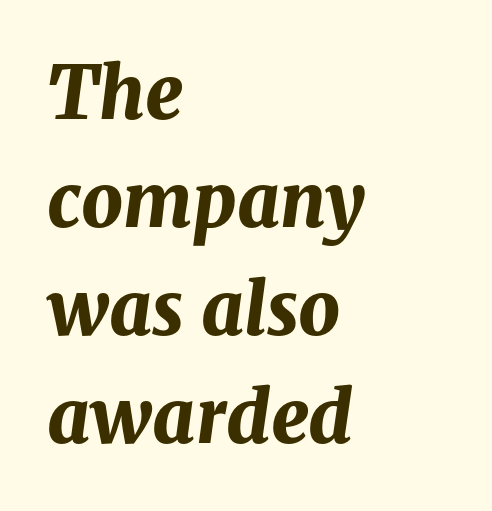
Q: Is the text bold? A: Yes.
Q: Is the text italic (slanted)? A: Yes, it leans right by about 8 degrees.
Q: Is the text underlined? A: No.
Q: How is the paragraph aligned? A: Left-aligned.
Q: Is the spacing between letters normal or unusually wide? A: Normal.
Q: Is the spacing between lines tight, normal or loose? A: Normal.
Q: Width (condensed, normal, or wide)? A: Normal.
Q: Stroke contrast? A: Medium.
Q: x-height? A: Medium.
Q: Monospaced? A: No.
